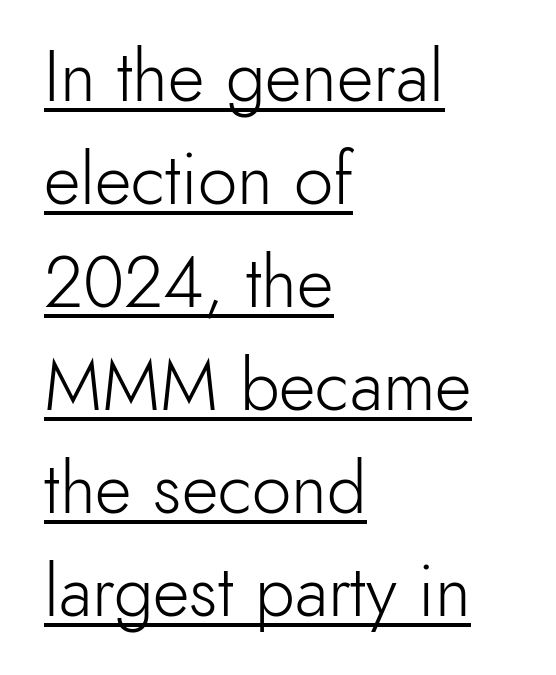
Tall strokes in this sample are plumb rather than angled. The cut favours lightness, reaching ordinary text weight at its darkest. The leading is moderate, giving the passage an even texture. The compositor pushed each line to the left boundary. The passage shown is typed in a proportional face where columns would drift. The lettering is marked with a stroke running underneath it.
